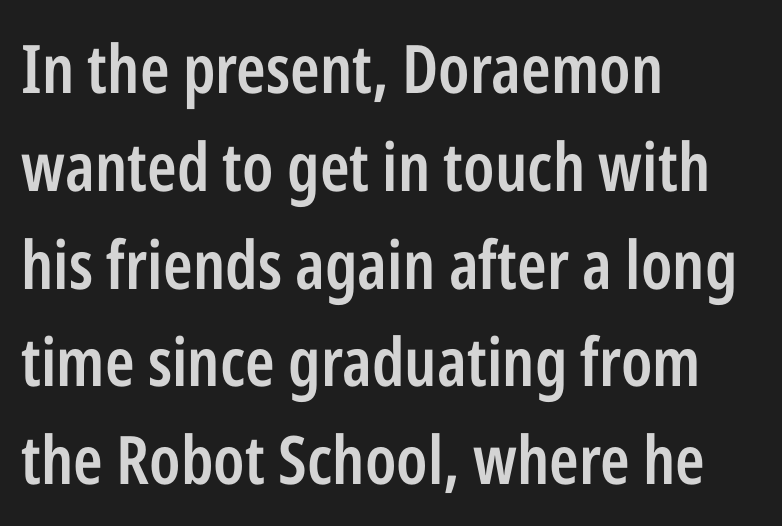
This rendering uses left alignment, leaving the right contour irregular. A roman cut, with each character standing at attention. The passage shown stacks its lines at a standard gap. A bare baseline throughout the passage. The line texture is even and compact thanks to regular tracking.
